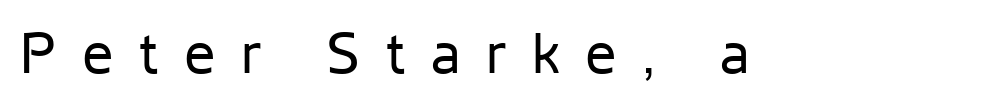
{"serif": "no", "italic": "no", "bold": "no", "weight": "regular", "width": "normal", "stroke_contrast": "low", "x_height": "medium", "monospaced": "no", "underline": "no", "letter_spacing": "wide", "letter_spacing_em": 0.46, "glyph_px": 56}
